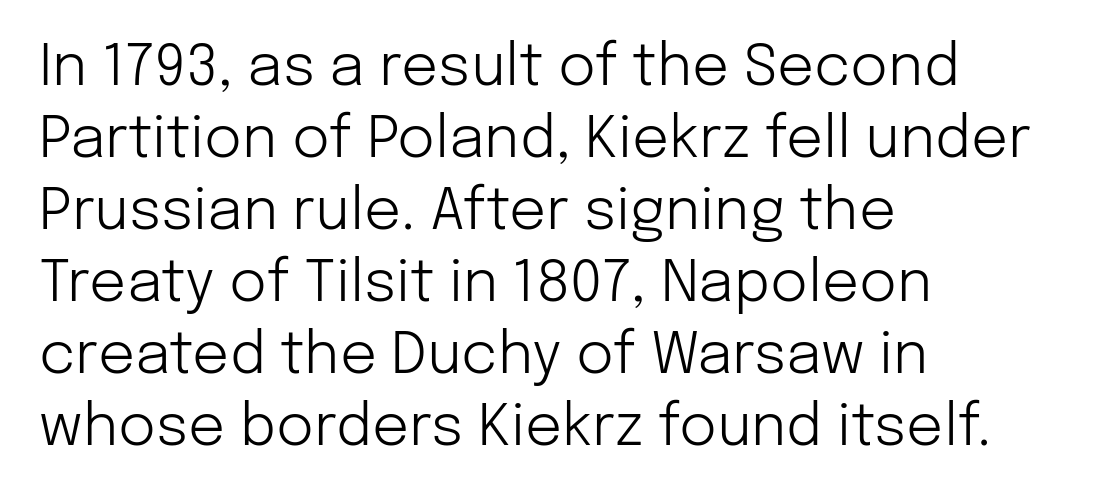
{"serif": "no", "italic": "no", "bold": "no", "weight": "light", "width": "normal", "stroke_contrast": "low", "x_height": "medium", "monospaced": "no", "underline": "no", "align": "left", "line_spacing_ratio": 1.24, "letter_spacing": "normal", "letter_spacing_em": 0.0, "glyph_px": 58}
